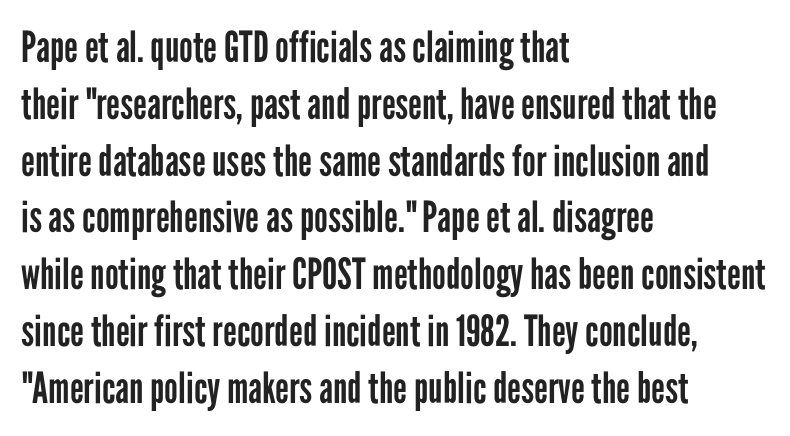
Q: Is the text bold? A: No.
Q: Is the text italic (slanted)? A: No, it is upright.
Q: Is the typeface a serif or a sans-serif typeface? A: Sans-serif.
Q: Is the text underlined? A: No.
Q: How is the paragraph aligned? A: Left-aligned.
Q: Is the spacing between letters normal or unusually wide? A: Normal.
Q: Is the spacing between lines tight, normal or loose? A: Normal.
Q: Width (condensed, normal, or wide)? A: Condensed.
Q: Stroke contrast? A: Low.
Q: x-height? A: Medium.
Q: Monospaced? A: No.
